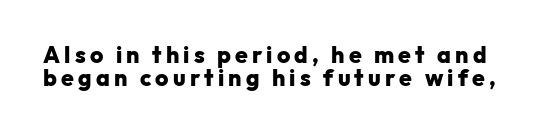
Q: Is the text bold? A: Yes.
Q: Is the text italic (slanted)? A: No, it is upright.
Q: Is the text underlined? A: No.
Q: Is the spacing between lines tight, normal or loose? A: Tight.
